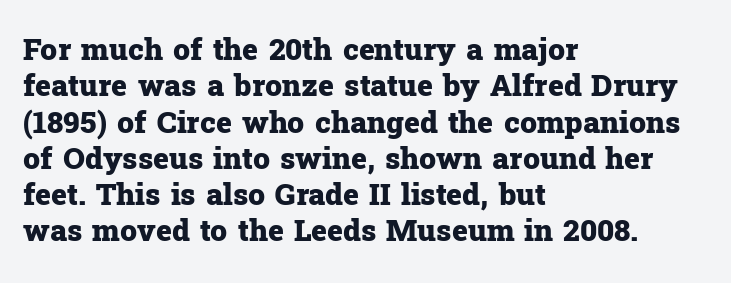
The image shows 30 px heavy serif type, upright; set left-aligned, line spacing 1.21x, normal letter spacing, not underlined; low stroke contrast and a medium x-height.
